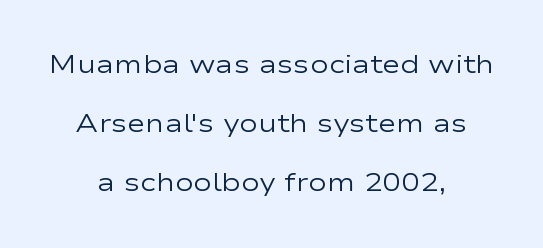
The image shows 25 px text type, upright; set centered, loose line spacing (2.37x), normal letter spacing, not underlined.
